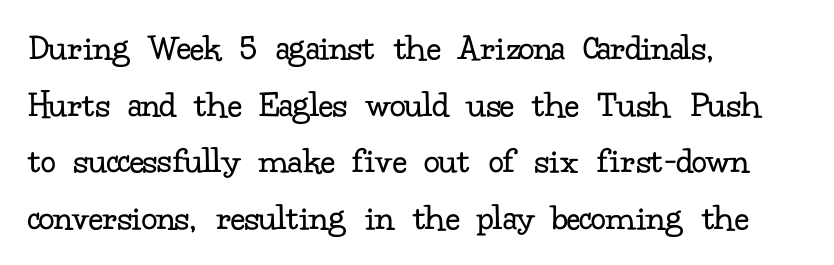
The image shows 38 px regular-weight serif type, upright; set left-aligned, normal line spacing (1.49x), normal letter spacing, not underlined; low stroke contrast and a small x-height.
